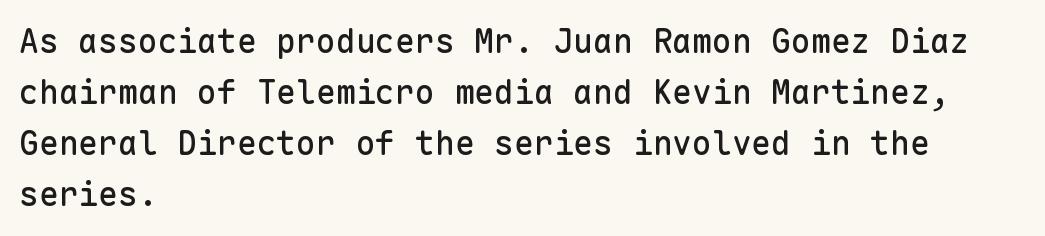
Students, observe: this is what conventionally led text looks like. Fixed-width glyphs throughout — classic coding-font behaviour. What stands out about the letter spacing? Nothing — it is the standard amount. Letters rest on an invisible, unmarked baseline.
